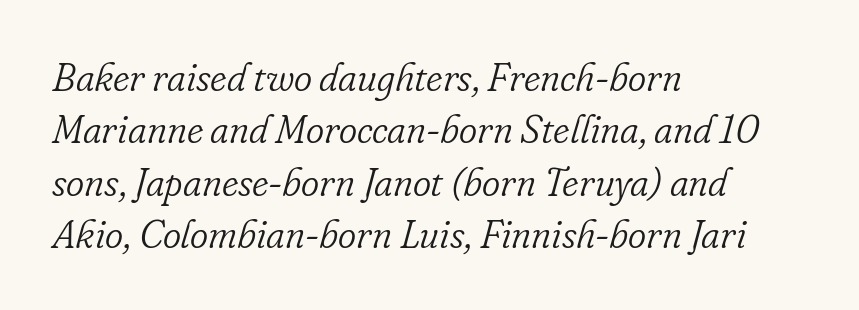
Q: Is the text bold? A: No.
Q: Is the text italic (slanted)? A: Yes, it leans right by about 16 degrees.
Q: Is the typeface a serif or a sans-serif typeface? A: Serif.
Q: Is the text underlined? A: No.
Q: How is the paragraph aligned? A: Left-aligned.
Q: Is the spacing between letters normal or unusually wide? A: Normal.
Q: Is the spacing between lines tight, normal or loose? A: Normal.
Q: Width (condensed, normal, or wide)? A: Normal.
Q: Stroke contrast? A: Low.
Q: x-height? A: Small.
Q: Monospaced? A: No.
